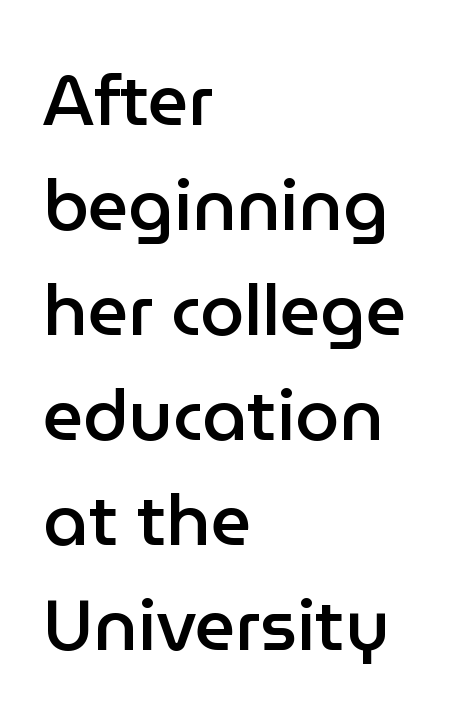
{"serif": "no", "italic": "no", "bold": "semi", "weight": "semibold", "width": "normal", "stroke_contrast": "low", "x_height": "medium", "monospaced": "no", "underline": "no", "align": "left", "line_spacing": "normal", "line_spacing_ratio": 1.48, "letter_spacing": "normal", "letter_spacing_em": 0.0, "glyph_px": 71}
